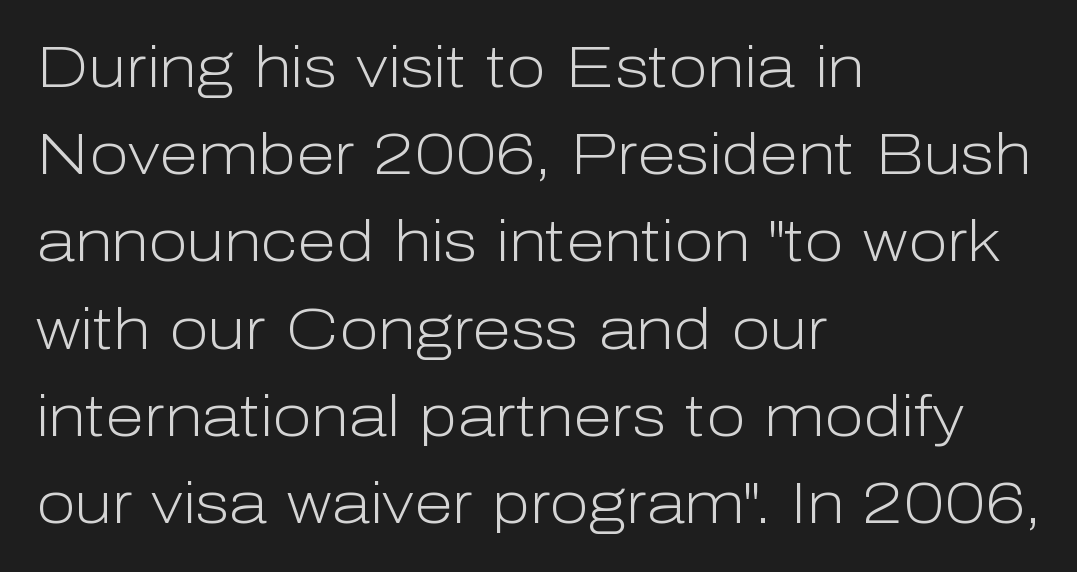
The line-height multiplier appears to be the usual default. Posture: straight, roman, zero tilt. A typesetter would call this proportional, since set widths differ per character. The rendering anchors every line to the left-hand side. Caption: face not bold, strokes unweighted. Underline: absent.
